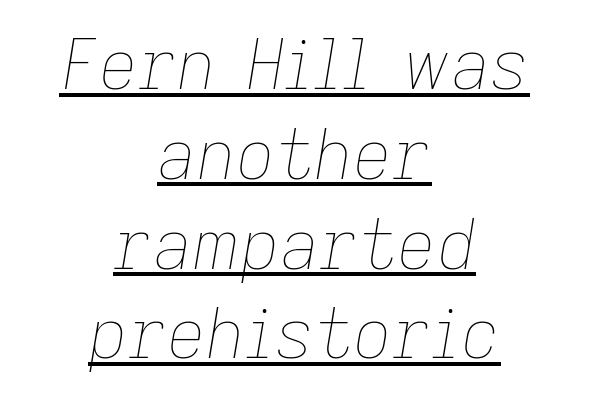
Q: Is the text bold? A: No.
Q: Is the text italic (slanted)? A: Yes, it leans right by about 9 degrees.
Q: Is the text underlined? A: Yes.
Q: How is the paragraph aligned? A: Centered.
Q: Is the spacing between letters normal or unusually wide? A: Normal.
Q: Is the spacing between lines tight, normal or loose? A: Normal.
Q: Width (condensed, normal, or wide)? A: Normal.
Q: Stroke contrast? A: Low.
Q: x-height? A: Medium.
Q: Monospaced? A: No.
